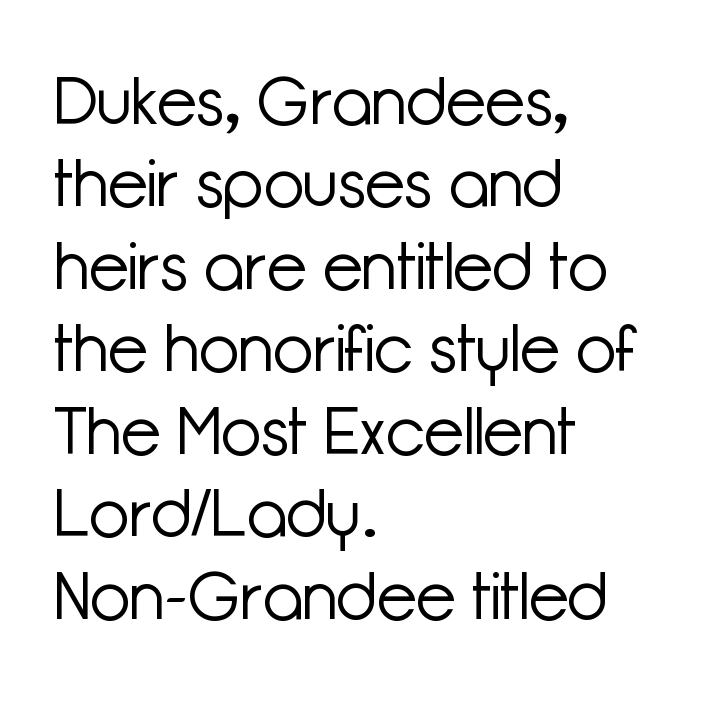
These lines are set flush left with a ragged right edge. The passage shown is typeset with a sans-serif family. Words appear dense and cohesive because spacing is normal. Bold? No — there's no thickening of the strokes. Spacing verdict: proportional, widths tailored to each character.
